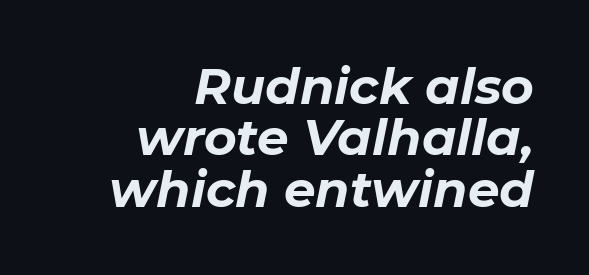
The passage shown is typed in a proportional face where columns would drift. This sample uses plain, unmodified letter spacing. Honestly, there is no underline to notice here at all. Summary of weight: heavy, a full bold. The space between consecutive lines is stingy. Italic: yes, the glyphs are oblique.
